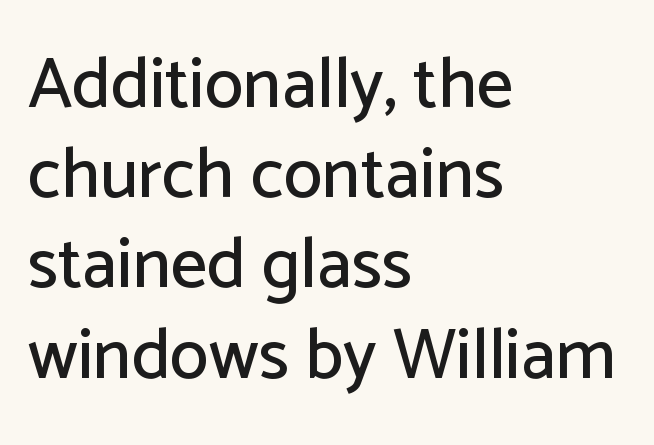
The image shows 71 px sans-serif type, upright; set left-aligned, normal line spacing (1.27x), normal letter spacing, not underlined; low stroke contrast and a medium x-height.
